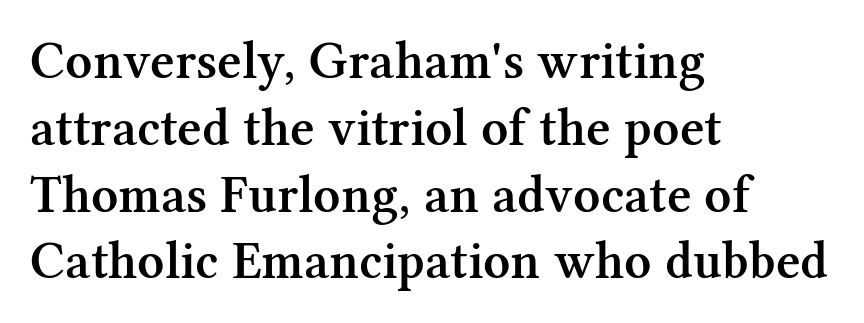
Q: Is the text bold? A: Semi-bold.
Q: Is the text italic (slanted)? A: No, it is upright.
Q: Is the typeface a serif or a sans-serif typeface? A: Serif.
Q: Is the text underlined? A: No.
Q: How is the paragraph aligned? A: Left-aligned.
Q: Is the spacing between letters normal or unusually wide? A: Normal.
Q: Is the spacing between lines tight, normal or loose? A: Normal.
Q: Width (condensed, normal, or wide)? A: Normal.
Q: Stroke contrast? A: Medium.
Q: x-height? A: Medium.
Q: Monospaced? A: No.
